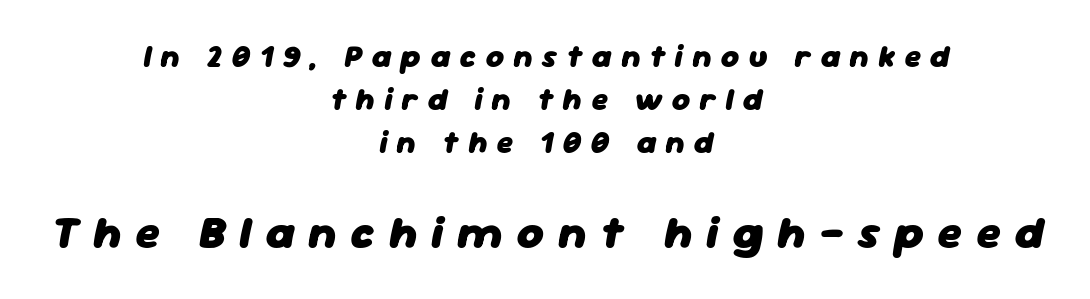
{"italic": "yes", "lean": "right", "slant_degrees": 11, "bold": "yes", "weight": "heavy", "width": "normal", "stroke_contrast": "low", "x_height": "medium", "monospaced": "no", "underline": "no", "align": "center", "line_spacing": "normal", "line_spacing_ratio": 1.39, "letter_spacing": "wide", "letter_spacing_em": 0.3, "larger_block": "second", "size_ratio": 1.48, "glyph_px": 46}
